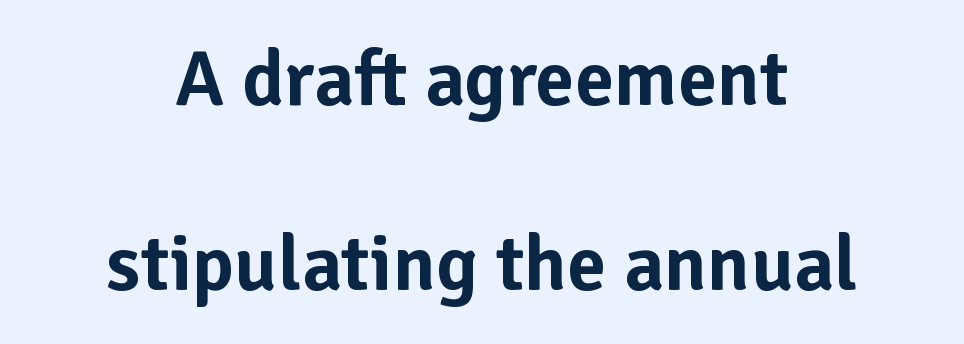
The image shows 79 px sans-serif type, upright; set centered, loose line spacing (2.34x), normal letter spacing, not underlined; low stroke contrast and a medium x-height.
